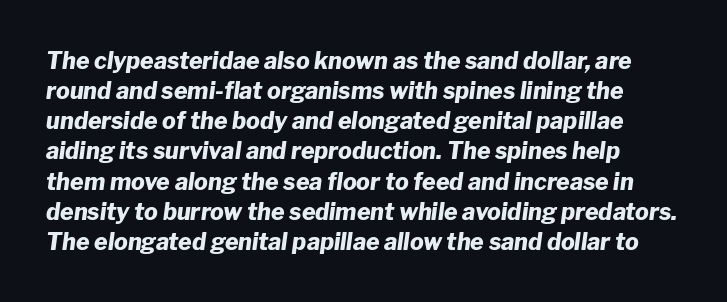
{"italic": "yes", "lean": "right", "slant_degrees": 8, "bold": "yes", "underline": "no", "line_spacing": "normal", "line_spacing_ratio": 1.31, "letter_spacing": "normal", "letter_spacing_em": 0.0, "glyph_px": 23}
